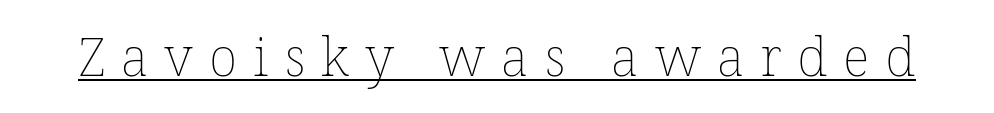
Q: Is the text bold? A: No.
Q: Is the text italic (slanted)? A: No, it is upright.
Q: Is the text underlined? A: Yes.
Q: Is the spacing between letters normal or unusually wide? A: Unusually wide.
Q: Width (condensed, normal, or wide)? A: Normal.
Q: Stroke contrast? A: Low.
Q: x-height? A: Medium.
Q: Monospaced? A: No.
